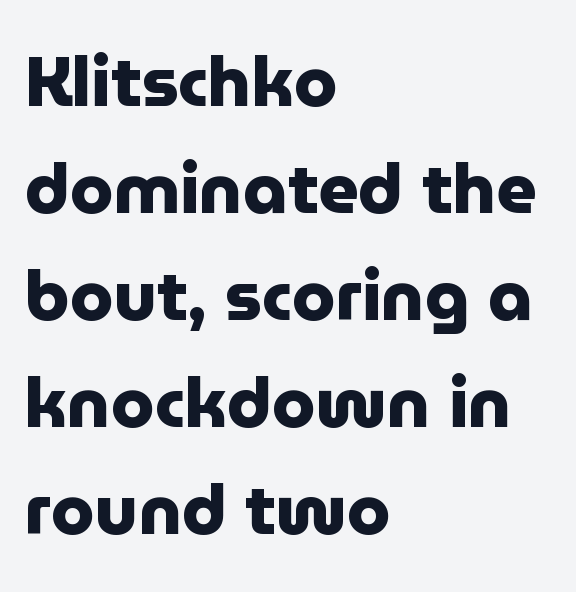
{"serif": "no", "italic": "no", "bold": "yes", "weight": "heavy", "width": "normal", "stroke_contrast": "low", "x_height": "medium", "monospaced": "no", "underline": "no", "align": "left", "line_spacing": "normal", "line_spacing_ratio": 1.53, "letter_spacing": "normal", "letter_spacing_em": 0.0, "glyph_px": 70}
